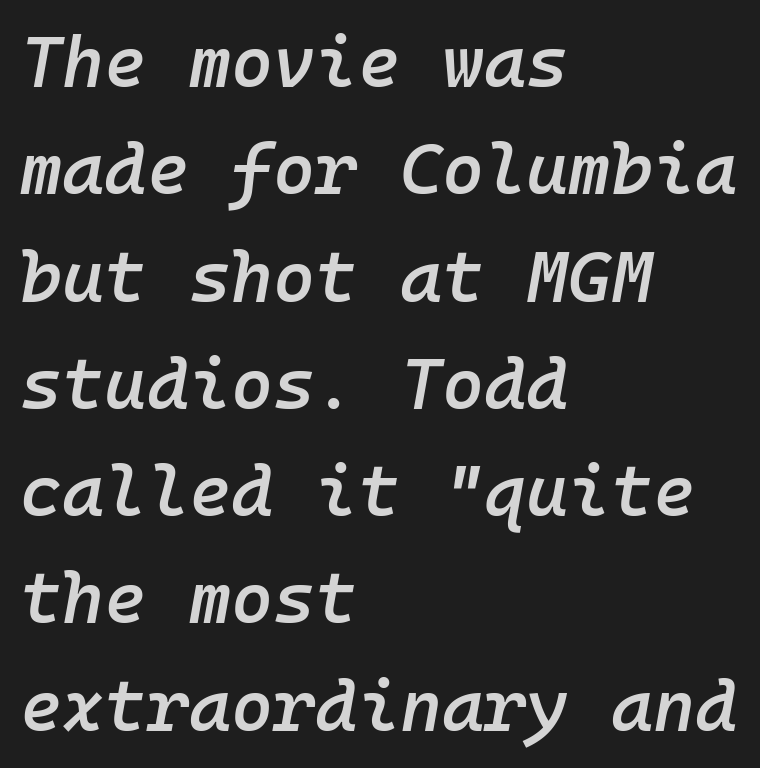
The lettering tilts uniformly, giving the passage an italic look. Each glyph is drawn with semibold strokes, heavier than normal yet not fully bold. Leftover space on each line is placed entirely after the last word. Every character here occupies the same horizontal width, giving the sample a typewriter-like rhythm. The specimen omits any rule beneath the text block's lines. The face used here is rendered with its standard letterfit.
